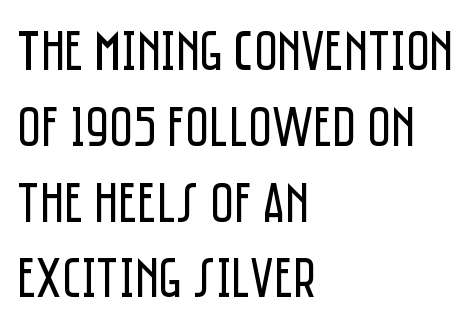
Q: Is the text bold? A: No.
Q: Is the text italic (slanted)? A: No, it is upright.
Q: Is the typeface a serif or a sans-serif typeface? A: Sans-serif.
Q: Is the text underlined? A: No.
Q: How is the paragraph aligned? A: Left-aligned.
Q: Is the spacing between letters normal or unusually wide? A: Normal.
Q: Is the spacing between lines tight, normal or loose? A: Normal.
Q: Width (condensed, normal, or wide)? A: Condensed.
Q: Stroke contrast? A: Low.
Q: x-height? A: Large.
Q: Monospaced? A: No.
